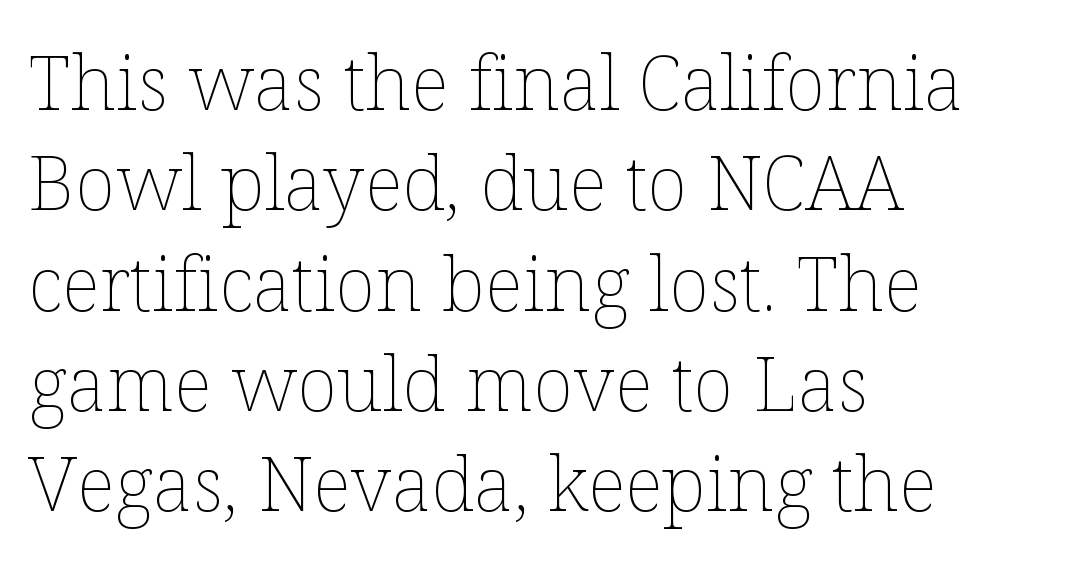
{"italic": "no", "bold": "no", "weight": "thin", "width": "normal", "stroke_contrast": "low", "x_height": "medium", "monospaced": "no", "underline": "no", "align": "left", "line_spacing": "normal", "line_spacing_ratio": 1.32, "letter_spacing": "normal", "letter_spacing_em": 0.0, "glyph_px": 76}
